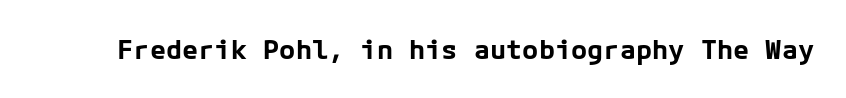
{"italic": "no", "bold": "yes", "underline": "no", "letter_spacing": "normal", "letter_spacing_em": 0.0, "glyph_px": 27}
